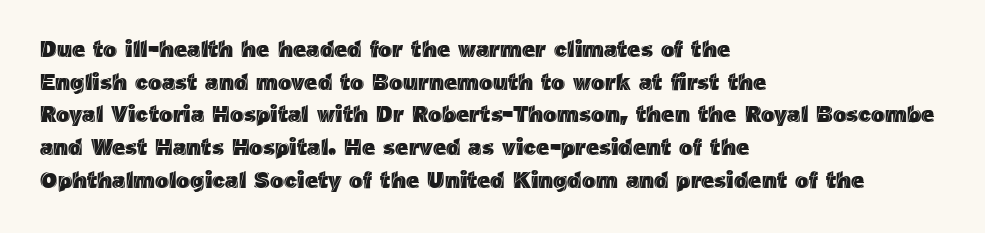
Q: Is the text italic (slanted)? A: No, it is upright.
Q: Is the text underlined? A: No.
Q: How is the paragraph aligned? A: Left-aligned.
Q: Is the spacing between letters normal or unusually wide? A: Normal.
Q: Is the spacing between lines tight, normal or loose? A: Normal.
